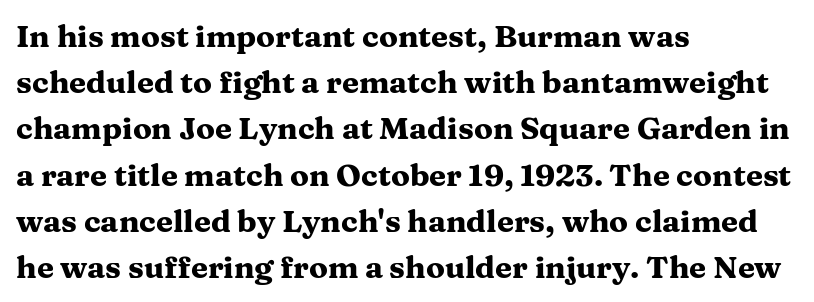
The image shows 31 px heavy, wide serif type, upright; set left-aligned, normal line spacing (1.49x), normal letter spacing, not underlined; medium stroke contrast and a medium x-height.
